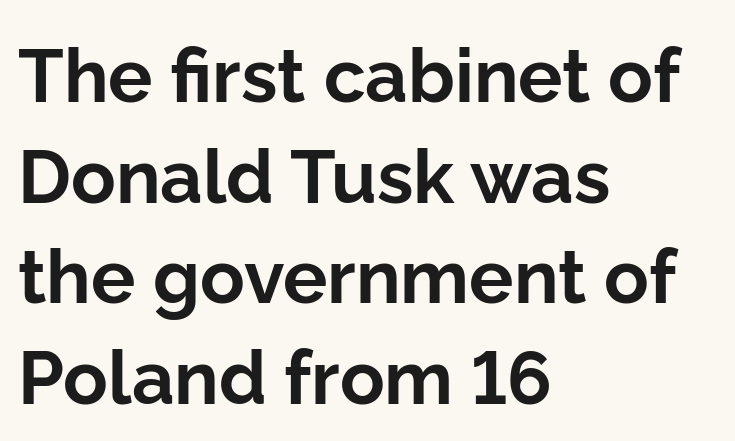
The rendering shows plain stroke endings on the letterforms — a sans-serif design. Teacher's note: observe the even left margin — that is flush-left alignment. These lines were composed using upright roman letters. The gap between lines stays unmarked.
